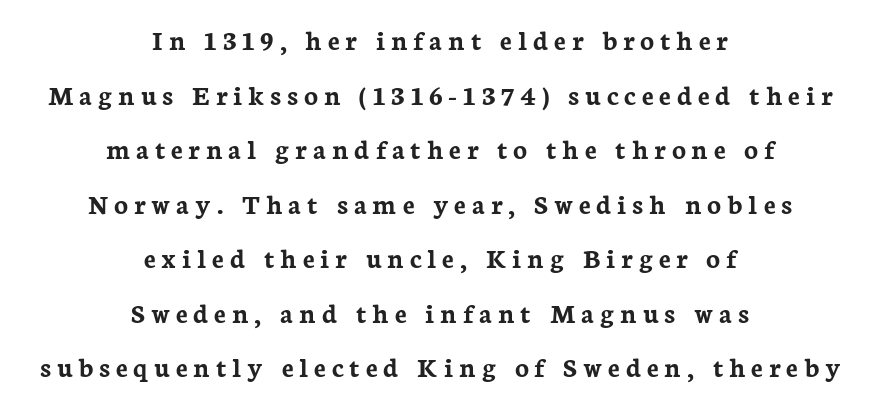
Q: Is the text bold? A: Yes.
Q: Is the text italic (slanted)? A: No, it is upright.
Q: Is the typeface a serif or a sans-serif typeface? A: Serif.
Q: Is the text underlined? A: No.
Q: How is the paragraph aligned? A: Centered.
Q: Is the spacing between letters normal or unusually wide? A: Unusually wide.
Q: Width (condensed, normal, or wide)? A: Normal.
Q: Stroke contrast? A: Low.
Q: x-height? A: Medium.
Q: Monospaced? A: No.
